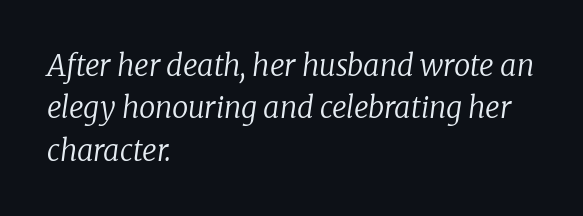
Q: Is the text bold? A: No.
Q: Is the text italic (slanted)? A: Yes, it leans right by about 8 degrees.
Q: Is the typeface a serif or a sans-serif typeface? A: Serif.
Q: Is the text underlined? A: No.
Q: How is the paragraph aligned? A: Left-aligned.
Q: Is the spacing between letters normal or unusually wide? A: Normal.
Q: Is the spacing between lines tight, normal or loose? A: Normal.
Q: Width (condensed, normal, or wide)? A: Normal.
Q: Stroke contrast? A: Low.
Q: x-height? A: Medium.
Q: Monospaced? A: No.
